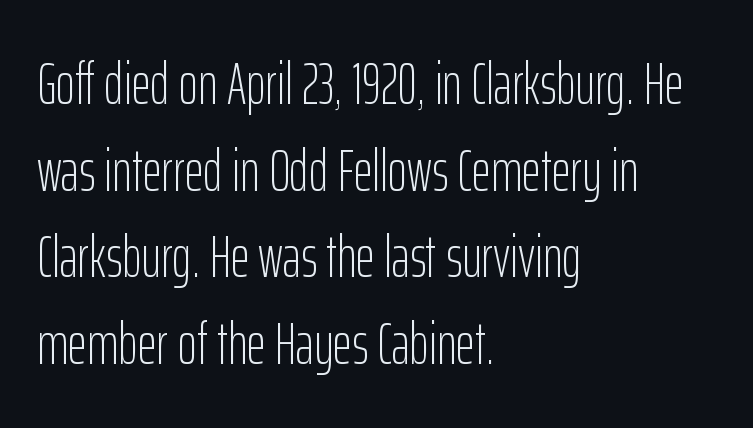
Q: Is the text bold? A: No.
Q: Is the text italic (slanted)? A: No, it is upright.
Q: Is the typeface a serif or a sans-serif typeface? A: Sans-serif.
Q: Is the text underlined? A: No.
Q: How is the paragraph aligned? A: Left-aligned.
Q: Is the spacing between letters normal or unusually wide? A: Normal.
Q: Is the spacing between lines tight, normal or loose? A: Normal.
Q: Width (condensed, normal, or wide)? A: Condensed.
Q: Stroke contrast? A: Low.
Q: x-height? A: Medium.
Q: Monospaced? A: No.
